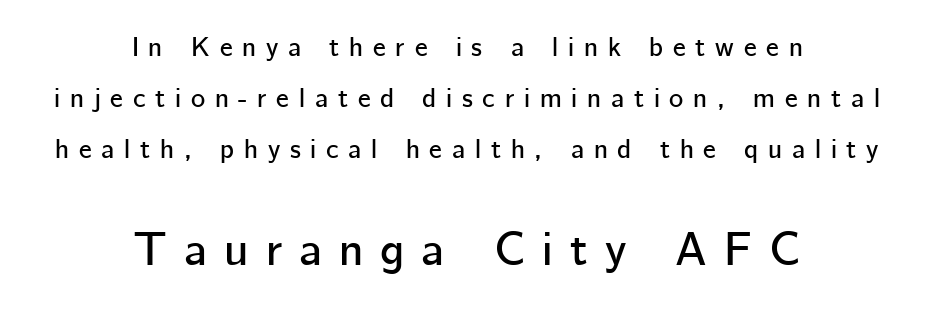
The image shows 47 px sans-serif type, upright; set centered, line spacing 1.89x, unusually wide letter spacing (+0.36 em), not underlined; the second (bottom) block is 1.74x larger; low stroke contrast and a medium x-height.
